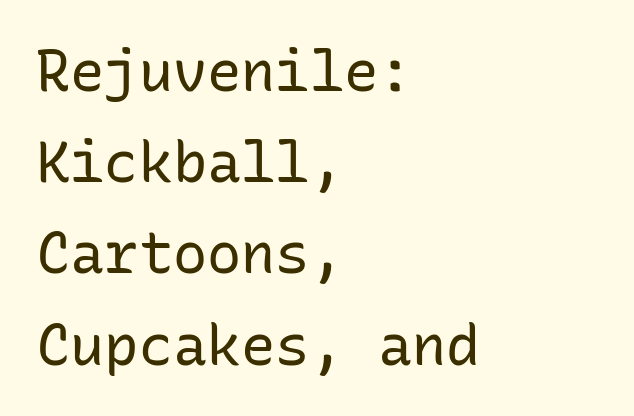
The image shows 57 px regular-weight sans-serif type, upright, monospaced; set left-aligned, normal line spacing (1.6x), normal letter spacing, not underlined; low stroke contrast and a medium x-height.
